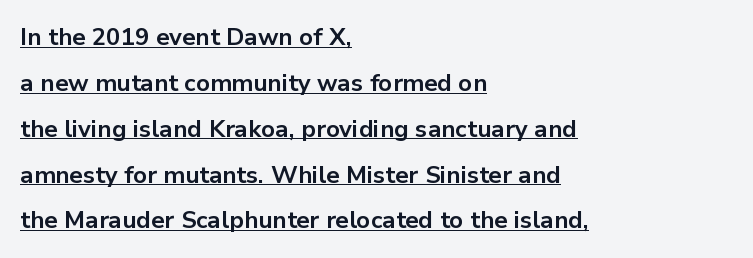
{"italic": "no", "bold": "yes", "underline": "yes", "align": "left", "line_spacing": "loose", "line_spacing_ratio": 1.91, "letter_spacing": "normal", "letter_spacing_em": 0.0, "glyph_px": 24}
